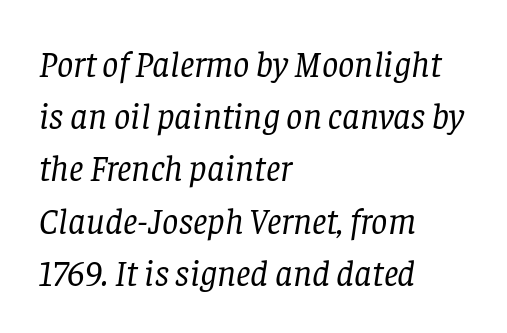
{"serif": "yes", "italic": "yes", "lean": "right", "slant_degrees": 8, "bold": "no", "weight": "regular", "width": "normal", "stroke_contrast": "low", "x_height": "large", "monospaced": "no", "underline": "no", "align": "left", "line_spacing": "normal", "line_spacing_ratio": 1.45, "letter_spacing": "normal", "letter_spacing_em": 0.0, "glyph_px": 36}
